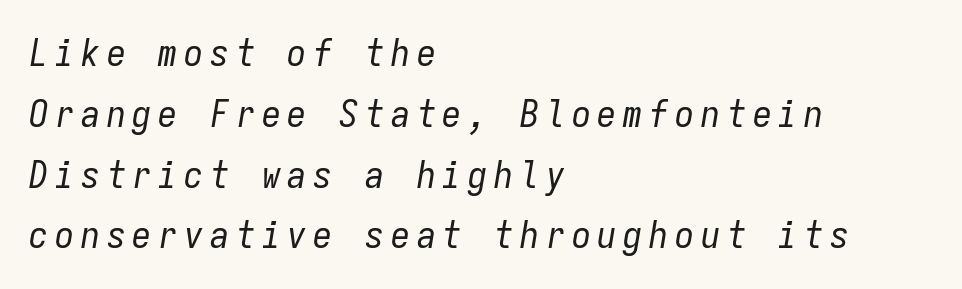
Line starts are locked; line ends wander. Is the stroke heavy? The answer is a plain regular-or-lighter. Do the characters align in a grid? Yes, the font is monospaced. The rendering applies a slant to the glyphs. Check under the words: just untouched page.
